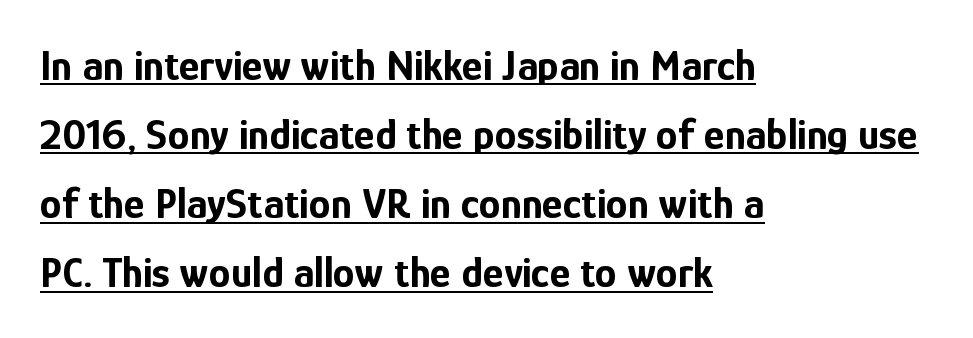
The image shows 44 px bold, condensed sans-serif type, upright; set left-aligned, normal line spacing (1.57x), normal letter spacing, underlined; low stroke contrast and a medium x-height.
